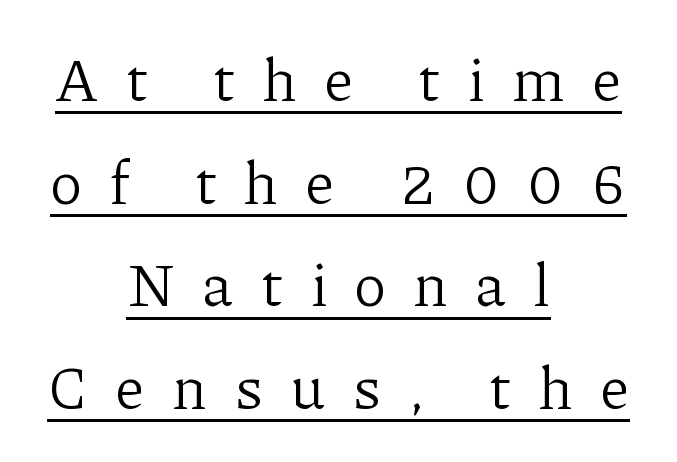
Q: Is the text bold? A: No.
Q: Is the text italic (slanted)? A: No, it is upright.
Q: Is the typeface a serif or a sans-serif typeface? A: Serif.
Q: Is the text underlined? A: Yes.
Q: How is the paragraph aligned? A: Centered.
Q: Is the spacing between letters normal or unusually wide? A: Unusually wide.
Q: Width (condensed, normal, or wide)? A: Normal.
Q: Stroke contrast? A: Low.
Q: x-height? A: Medium.
Q: Monospaced? A: No.
